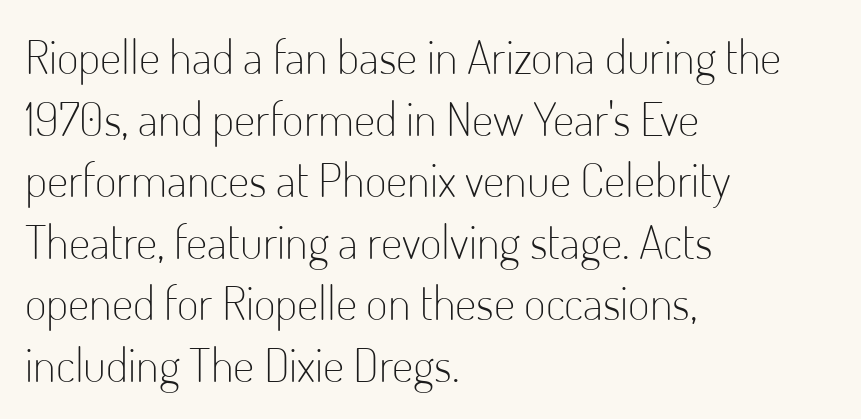
In terms of leading, this rendering sits right in the middle. Descenders hang freely into open space. Horizontally, the lines are justified to the leading edge only. Inter-character spacing is left at the font's built-in metrics.
